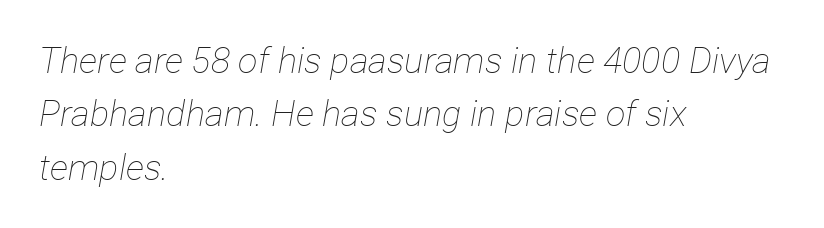
The image shows 36 px thin, condensed type, italic (leaning right); set left-aligned, normal line spacing (1.48x), normal letter spacing, not underlined; low stroke contrast and a medium x-height.
